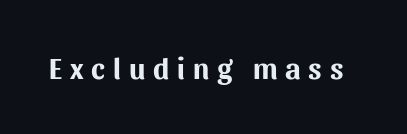
The image shows 29 px bold sans-serif type, upright; set unusually wide letter spacing (+0.27 em), not underlined; medium stroke contrast and a medium x-height.
